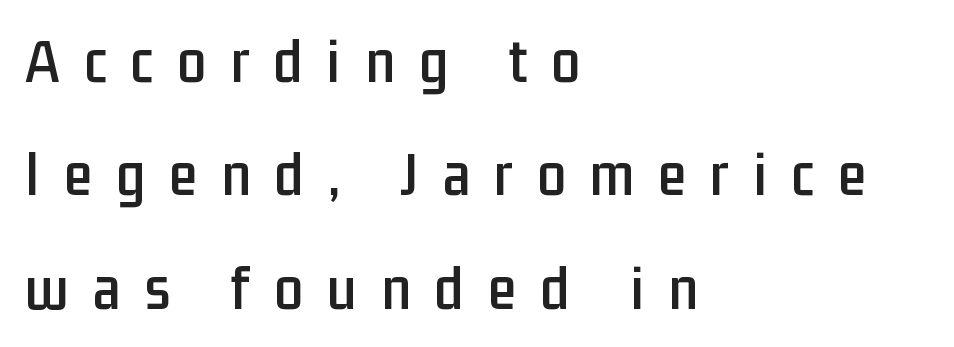
This sample uses an upright cut, with every glyph sitting square on the baseline. The rendering shows plain stroke endings on the letterforms — a sans-serif design. Leftover space on each line is placed entirely after the last word. Caption: expanded tracking, letters set apart.
